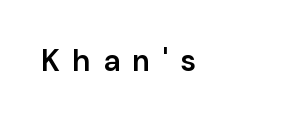
Firm but not heavy-handed strokes: this text is semibold. Serifs: no, the terminals of the letterforms are clean. There is plenty of visible air inserted between adjacent glyphs. The space directly below the letters is spotless.
